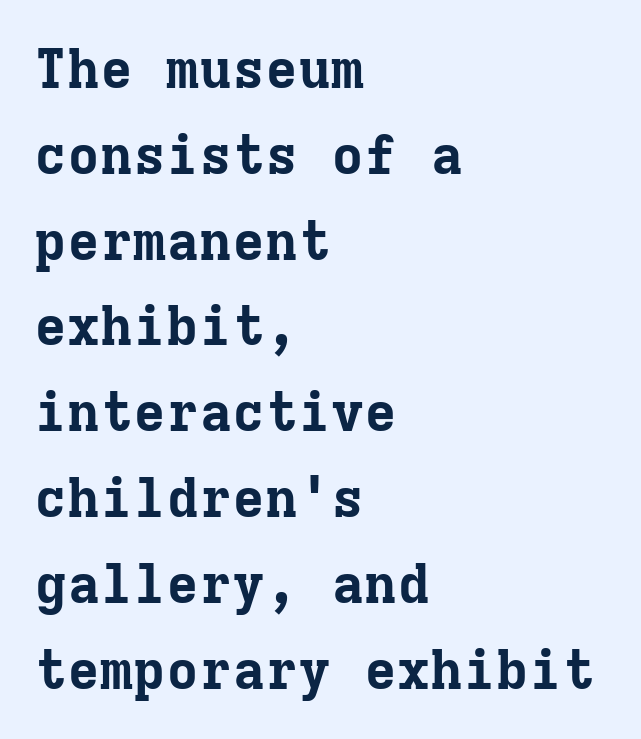
Bare-footed words on every line. Unlike italic type, these characters show no tilt at all. Letter spacing: default. The sample has been set heavy, in full bold. Font category for this specimen: serif. Is this a fixed-width face? Yes — each glyph sits in an identical cell.
